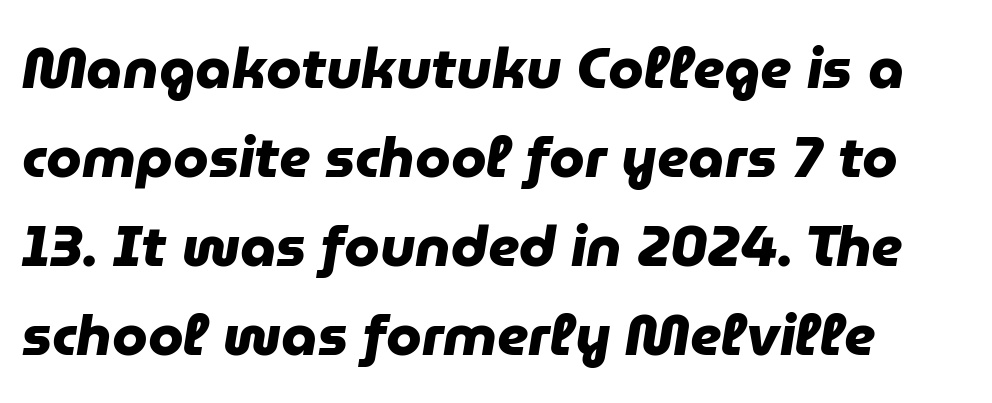
Look at the stroke-to-counter ratio: heavy, a bold. Spacing verdict: proportional, widths tailored to each character. The font family rendered here belongs to the sans-serif group. Compared with typical body copy, the letter spacing here is the same. Is there much room between lines? A standard amount, neither cramped nor airy.
